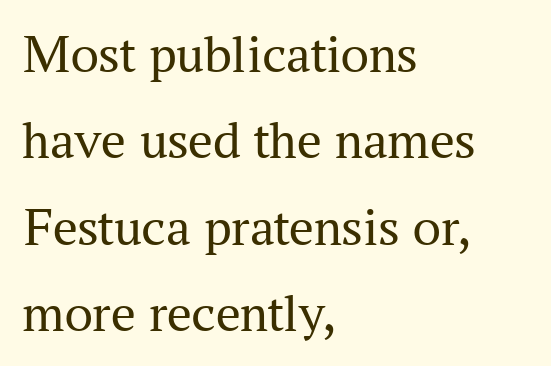
Q: Is the text bold? A: No.
Q: Is the text italic (slanted)? A: No, it is upright.
Q: Is the typeface a serif or a sans-serif typeface? A: Serif.
Q: Is the text underlined? A: No.
Q: How is the paragraph aligned? A: Left-aligned.
Q: Is the spacing between letters normal or unusually wide? A: Normal.
Q: Is the spacing between lines tight, normal or loose? A: Normal.
Q: Width (condensed, normal, or wide)? A: Normal.
Q: Stroke contrast? A: Medium.
Q: x-height? A: Medium.
Q: Monospaced? A: No.
